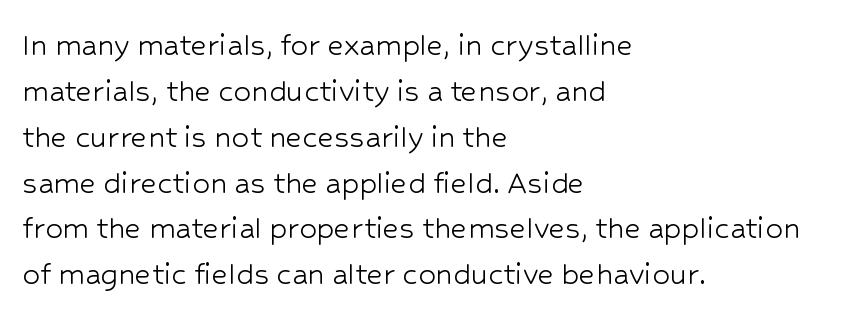
{"serif": "no", "italic": "no", "bold": "no", "weight": "light", "width": "normal", "stroke_contrast": "low", "x_height": "medium", "monospaced": "no", "underline": "no", "align": "left", "line_spacing": "normal", "line_spacing_ratio": 1.31, "letter_spacing": "normal", "letter_spacing_em": 0.0, "glyph_px": 35}
